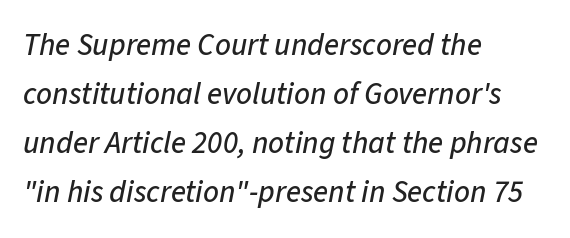
{"italic": "yes", "lean": "right", "slant_degrees": 11, "width": "normal", "stroke_contrast": "low", "x_height": "medium", "monospaced": "no", "underline": "no", "align": "left", "line_spacing": "normal", "line_spacing_ratio": 1.58, "letter_spacing": "normal", "letter_spacing_em": 0.0, "glyph_px": 31}
